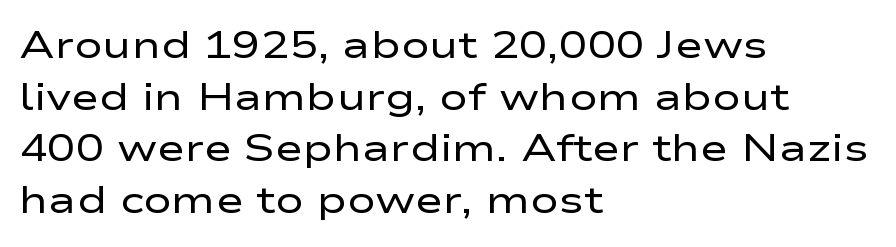
{"serif": "no", "italic": "no", "bold": "no", "weight": "regular", "width": "wide", "stroke_contrast": "low", "x_height": "medium", "monospaced": "no", "underline": "no", "align": "left", "line_spacing": "normal", "line_spacing_ratio": 1.36, "letter_spacing": "normal", "letter_spacing_em": 0.0, "glyph_px": 38}
